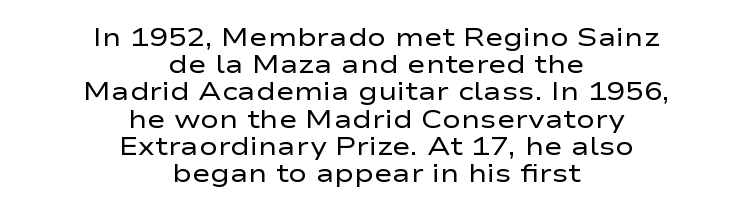
Tracking value appears to be zero — textbook default spacing. Cramped leading. Notice how the stems are strictly vertical — no italics here. The lines are quadded center. Only glyphs here, with clear space below each row. Letters have the restrained weight of plain body copy at most.
